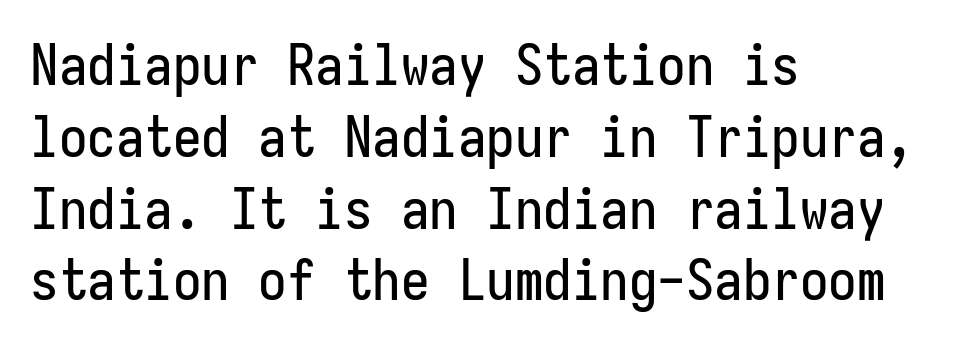
The image shows 57 px condensed sans-serif type, upright, monospaced; set left-aligned, normal line spacing (1.26x), normal letter spacing, not underlined; low stroke contrast and a medium x-height.
